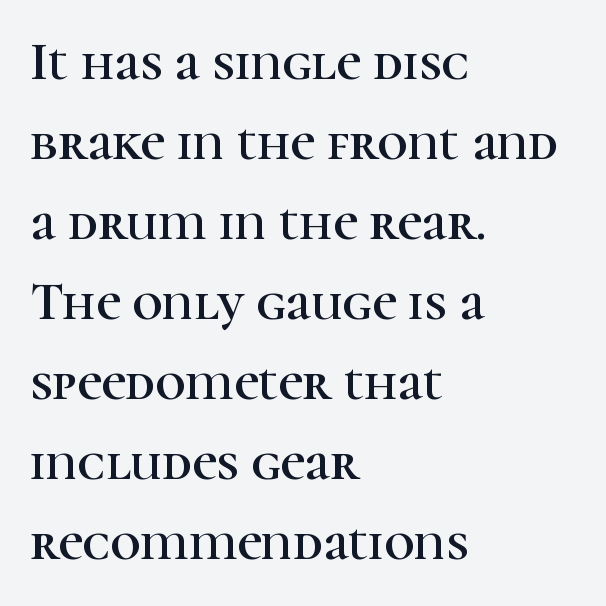
{"serif": "yes", "italic": "no", "width": "normal", "stroke_contrast": "high", "x_height": "medium", "monospaced": "no", "underline": "no", "align": "left", "line_spacing": "normal", "line_spacing_ratio": 1.51, "letter_spacing": "normal", "letter_spacing_em": 0.0, "glyph_px": 53}
